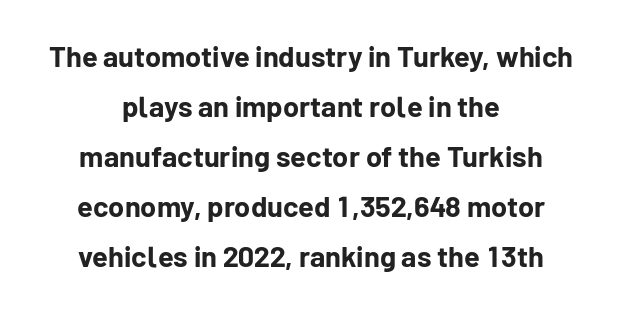
The typography opts for an upright posture over an oblique one. Character widths vary here, with narrow letters taking less room than wide ones. The area under the type is left untouched. There is no visible air inserted between adjacent glyphs.
